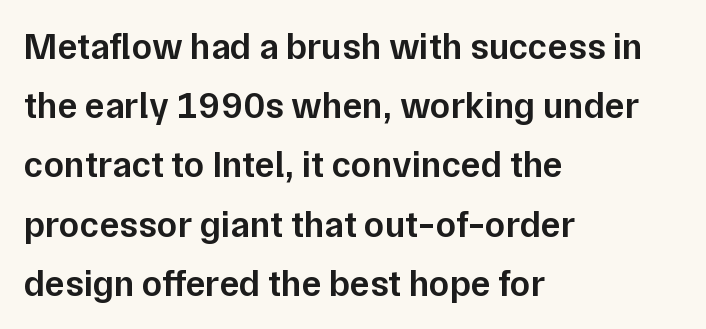
The image shows 37 px semibold sans-serif type, upright; set left-aligned, normal line spacing (1.6x), normal letter spacing, not underlined; low stroke contrast and a medium x-height.
